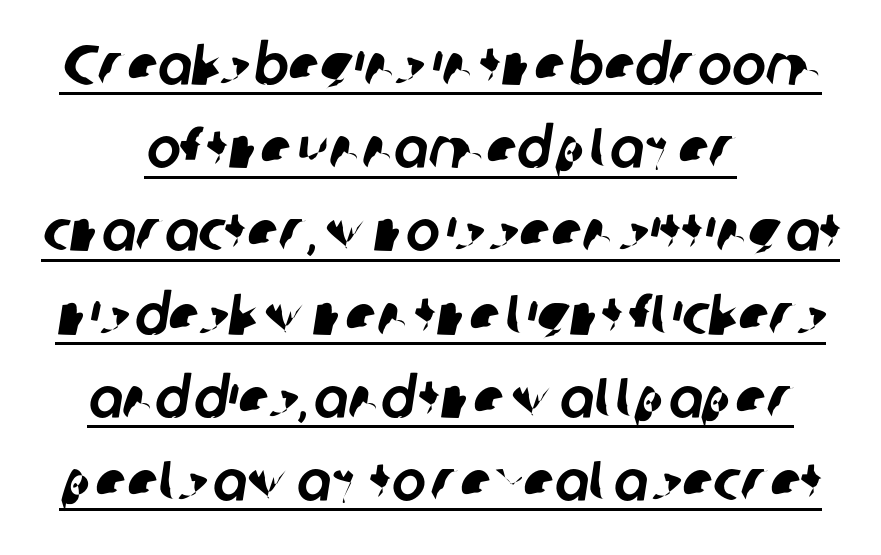
{"serif": "no", "width": "normal", "stroke_contrast": "low", "x_height": "medium", "monospaced": "no", "underline": "yes", "align": "center", "line_spacing": "normal", "line_spacing_ratio": 1.46, "letter_spacing": "normal", "letter_spacing_em": 0.0, "glyph_px": 57}
